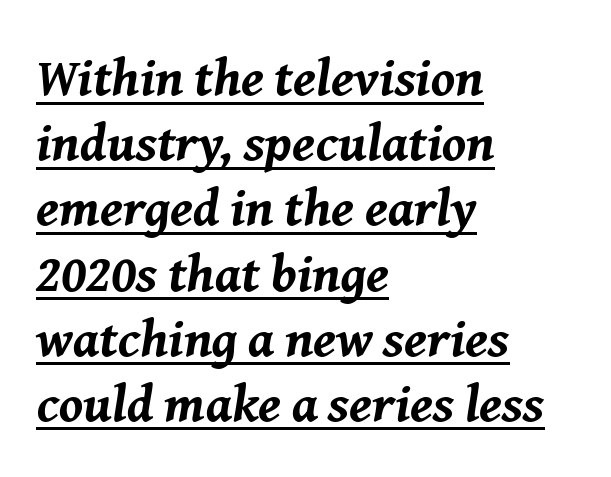
The image shows 53 px bold type, italic (leaning right); set left-aligned, line spacing 1.23x, normal letter spacing, underlined; medium stroke contrast and a medium x-height.
